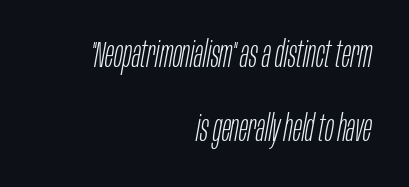
{"italic": "yes", "lean": "right", "slant_degrees": 10, "bold": "no", "weight": "light", "width": "condensed", "stroke_contrast": "low", "x_height": "large", "monospaced": "no", "underline": "no", "align": "right", "line_spacing": "loose", "line_spacing_ratio": 1.99, "letter_spacing": "normal", "letter_spacing_em": 0.0, "glyph_px": 37}
